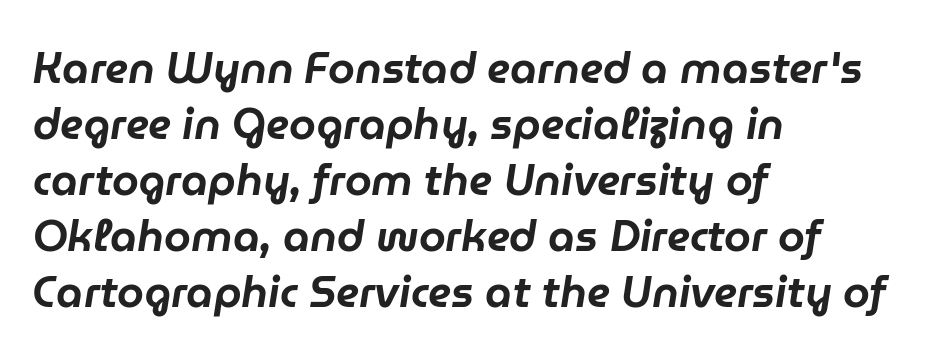
The image shows 43 px text type, italic (leaning right); set left-aligned, normal line spacing (1.3x), normal letter spacing, not underlined; low stroke contrast and a medium x-height.
